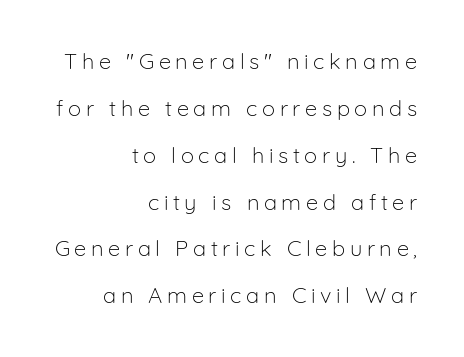
The image shows 22 px text type, upright; set right-aligned, loose line spacing (2.13x), unusually wide letter spacing (+0.21 em), not underlined.
